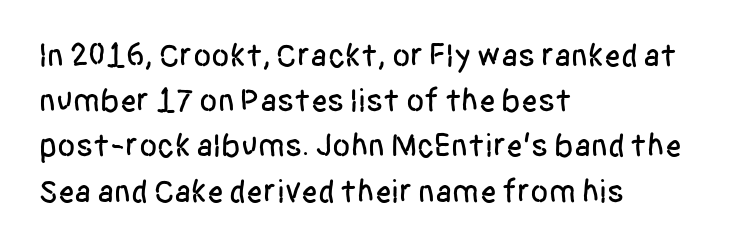
The image shows 33 px condensed sans-serif type, upright; set left-aligned, normal line spacing (1.37x), normal letter spacing, not underlined; low stroke contrast and a large x-height.
